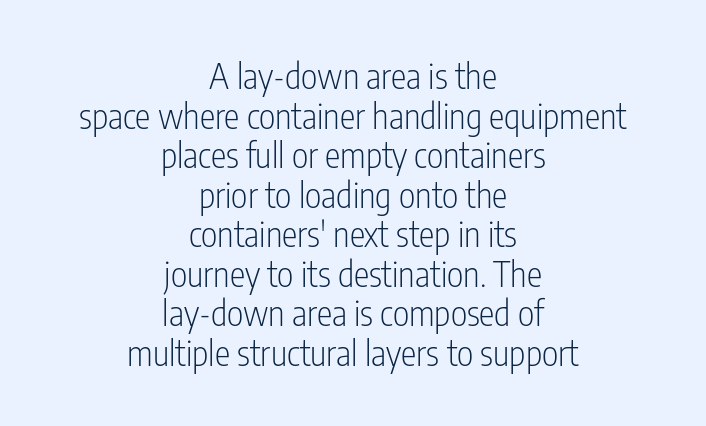
Q: Is the text bold? A: No.
Q: Is the text italic (slanted)? A: No, it is upright.
Q: Is the typeface a serif or a sans-serif typeface? A: Sans-serif.
Q: Is the text underlined? A: No.
Q: How is the paragraph aligned? A: Centered.
Q: Is the spacing between letters normal or unusually wide? A: Normal.
Q: Is the spacing between lines tight, normal or loose? A: Tight.
Q: Width (condensed, normal, or wide)? A: Condensed.
Q: Stroke contrast? A: Low.
Q: x-height? A: Medium.
Q: Monospaced? A: No.
